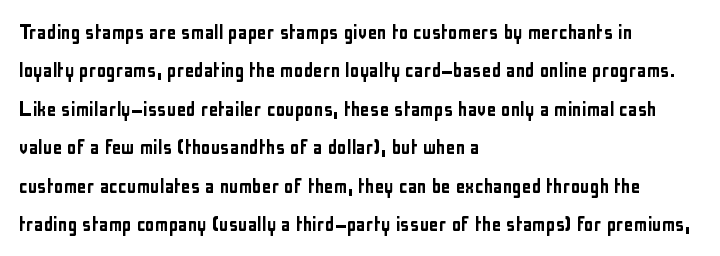
Q: Is the text italic (slanted)? A: No, it is upright.
Q: Is the text underlined? A: No.
Q: How is the paragraph aligned? A: Left-aligned.
Q: Is the spacing between letters normal or unusually wide? A: Normal.
Q: Is the spacing between lines tight, normal or loose? A: Normal.
